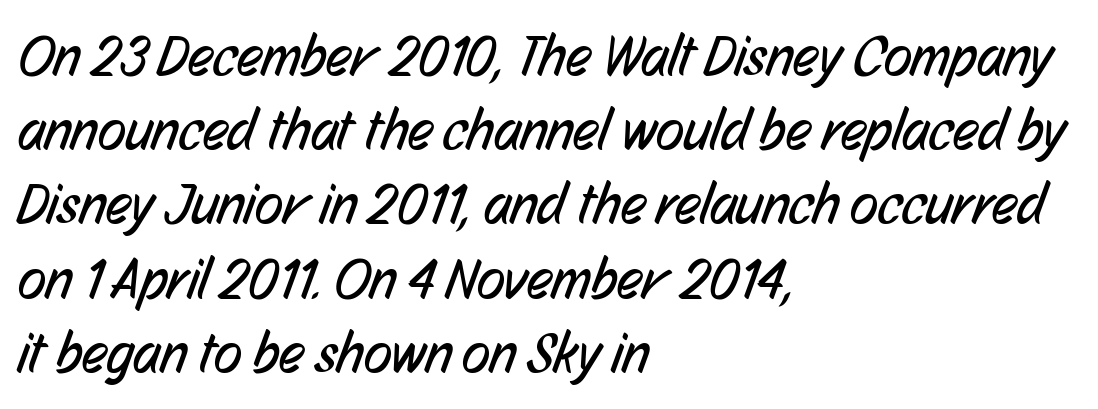
Q: Is the text bold? A: No.
Q: Is the typeface a serif or a sans-serif typeface? A: Sans-serif.
Q: Is the text underlined? A: No.
Q: How is the paragraph aligned? A: Left-aligned.
Q: Is the spacing between letters normal or unusually wide? A: Normal.
Q: Is the spacing between lines tight, normal or loose? A: Normal.
Q: Width (condensed, normal, or wide)? A: Condensed.
Q: Stroke contrast? A: Low.
Q: x-height? A: Medium.
Q: Monospaced? A: No.
